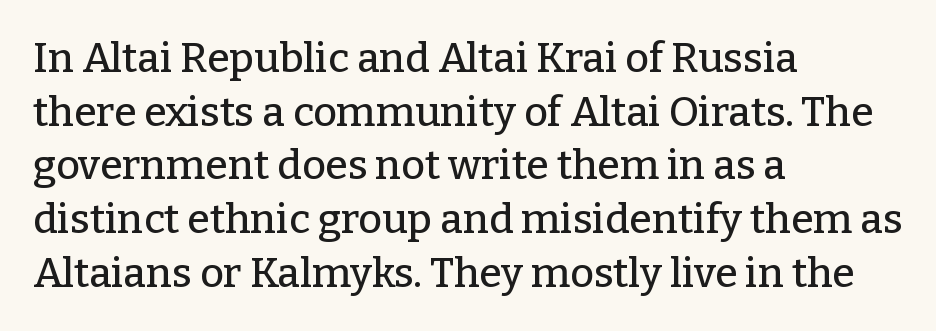
{"serif": "yes", "italic": "no", "width": "normal", "stroke_contrast": "low", "x_height": "medium", "monospaced": "no", "underline": "no", "align": "left", "line_spacing": "normal", "line_spacing_ratio": 1.31, "letter_spacing": "normal", "letter_spacing_em": 0.0, "glyph_px": 41}
